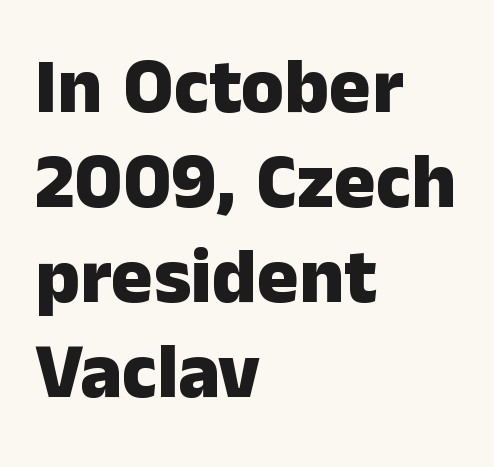
{"serif": "no", "italic": "no", "bold": "yes", "weight": "heavy", "width": "normal", "stroke_contrast": "low", "x_height": "medium", "monospaced": "no", "underline": "no", "align": "left", "line_spacing_ratio": 1.22, "letter_spacing": "normal", "letter_spacing_em": 0.0, "glyph_px": 78}
